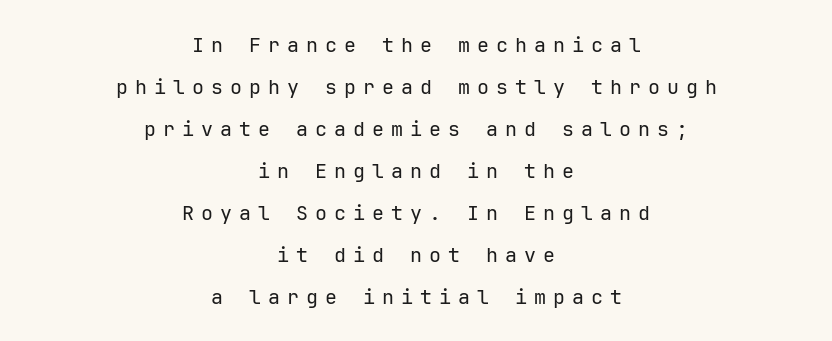
Q: Is the text bold? A: No.
Q: Is the text italic (slanted)? A: No, it is upright.
Q: Is the text underlined? A: No.
Q: How is the paragraph aligned? A: Centered.
Q: Is the spacing between letters normal or unusually wide? A: Unusually wide.
Q: Is the spacing between lines tight, normal or loose? A: Loose.
